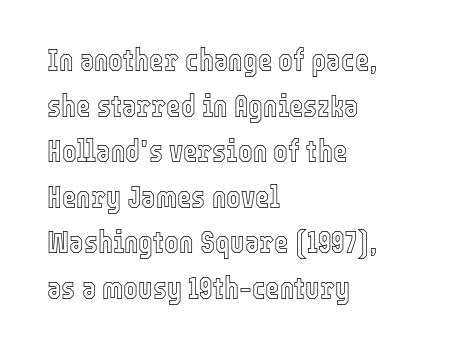
The image shows 31 px condensed type, upright; set left-aligned, normal line spacing (1.47x), normal letter spacing, not underlined; a medium x-height.
